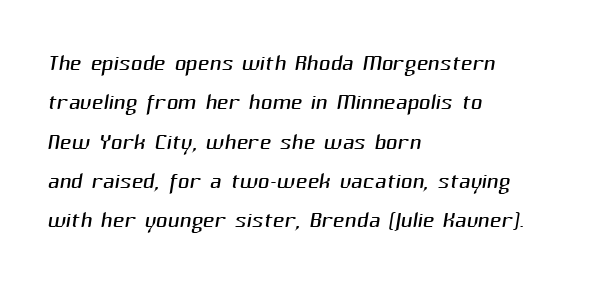
Weight: not bold — regular or lighter. Regarding serifs, this sample does without them. A typesetter would call this proportional, since set widths differ per character. This rendering uses left alignment, leaving the right contour irregular.
